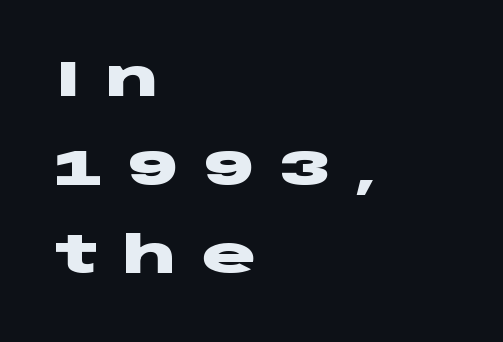
The image shows 51 px heavy, wide sans-serif type, upright; set left-aligned, line spacing 1.74x, unusually wide letter spacing (+0.48 em), not underlined; low stroke contrast and a large x-height.
